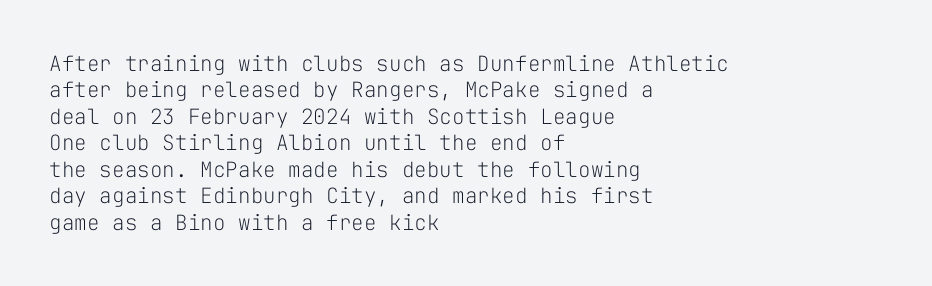
The image shows 21 px text type, upright; set left-aligned, normal line spacing (1.26x), normal letter spacing, not underlined.
